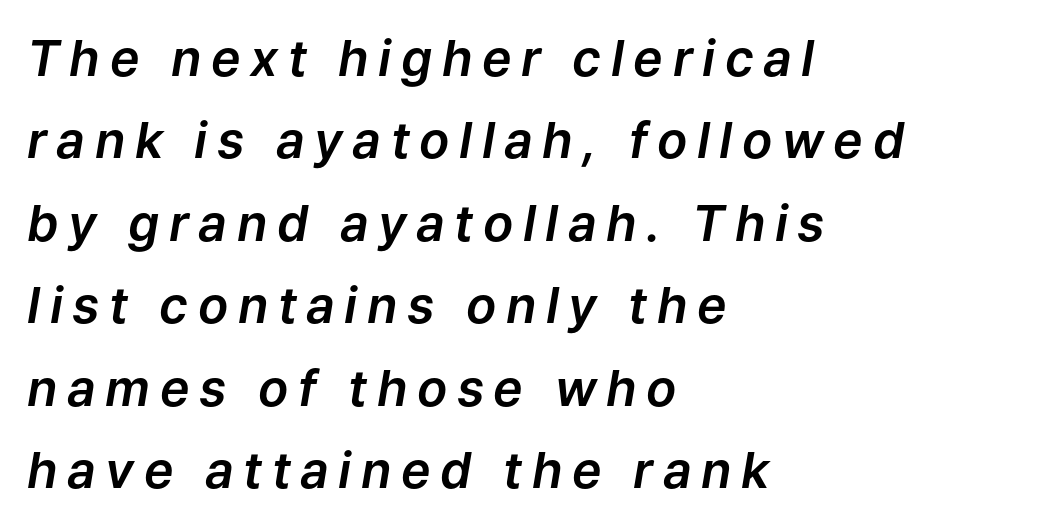
Q: Is the text italic (slanted)? A: Yes, it leans right by about 9 degrees.
Q: Is the text underlined? A: No.
Q: How is the paragraph aligned? A: Left-aligned.
Q: Is the spacing between lines tight, normal or loose? A: Normal.
Q: Width (condensed, normal, or wide)? A: Normal.
Q: Stroke contrast? A: Low.
Q: x-height? A: Medium.
Q: Monospaced? A: No.
